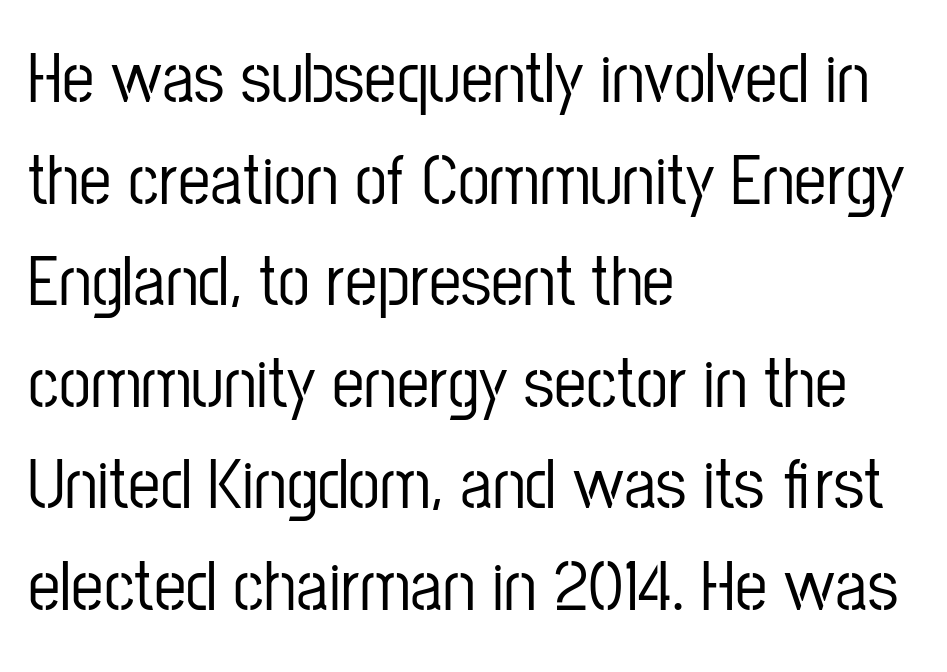
The image shows 72 px condensed sans-serif type, upright; set left-aligned, normal line spacing (1.41x), normal letter spacing, not underlined; low stroke contrast and a medium x-height.
